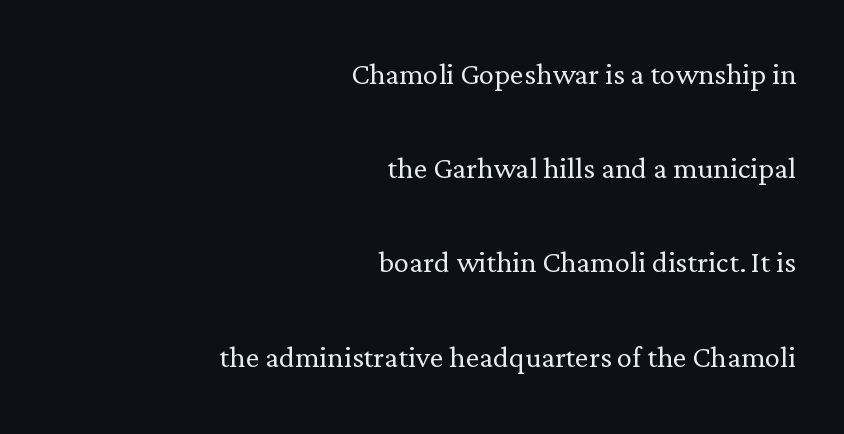
Notice the wide empty band between every row — that's loose leading. The line texture is even and compact thanks to regular tracking. Clear beneath every line of the passage. The typesetter chose a ragged-left arrangement here.
